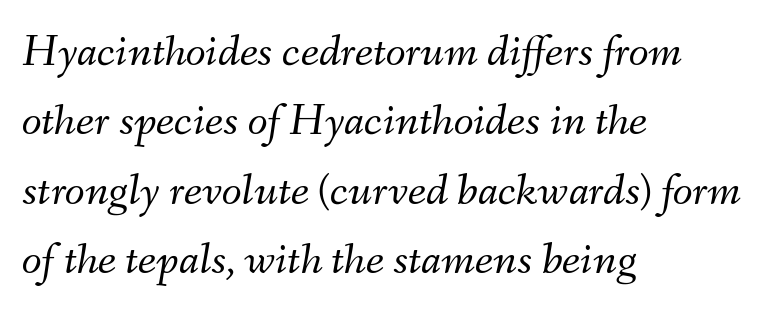
Q: Is the text bold? A: No.
Q: Is the text italic (slanted)? A: Yes, it leans right by about 9 degrees.
Q: Is the text underlined? A: No.
Q: How is the paragraph aligned? A: Left-aligned.
Q: Is the spacing between letters normal or unusually wide? A: Normal.
Q: Is the spacing between lines tight, normal or loose? A: Normal.
Q: Width (condensed, normal, or wide)? A: Normal.
Q: Stroke contrast? A: Medium.
Q: x-height? A: Small.
Q: Monospaced? A: No.
